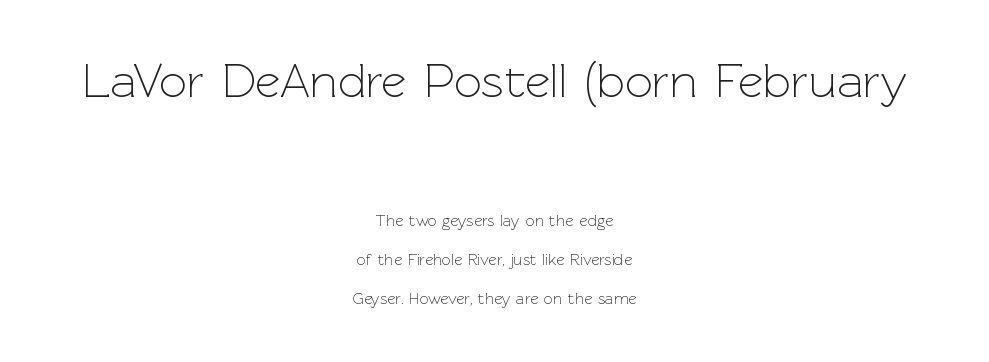
The designer gave the opening block more size than the closing block. The passage shown is typed in a proportional face where columns would drift. Short note: letters normally spaced. Which margin do the lines hug? Neither — every line sits in the middle. No chunkiness to these letters — they're not bold.
